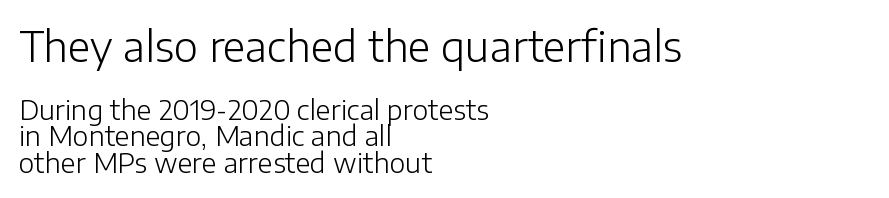
{"serif": "no", "italic": "no", "bold": "no", "weight": "light", "width": "normal", "stroke_contrast": "low", "x_height": "medium", "monospaced": "no", "underline": "no", "align": "left", "line_spacing": "tight", "line_spacing_ratio": 0.98, "letter_spacing": "normal", "letter_spacing_em": 0.0, "larger_block": "first", "size_ratio": 1.52, "glyph_px": 41}
